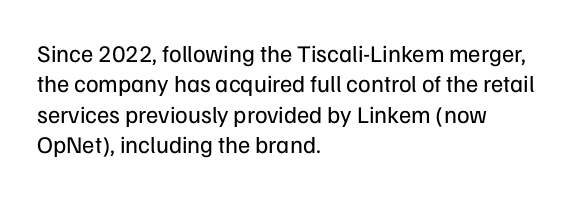
Q: Is the text bold? A: No.
Q: Is the text italic (slanted)? A: No, it is upright.
Q: Is the text underlined? A: No.
Q: How is the paragraph aligned? A: Left-aligned.
Q: Is the spacing between letters normal or unusually wide? A: Normal.
Q: Is the spacing between lines tight, normal or loose? A: Normal.
